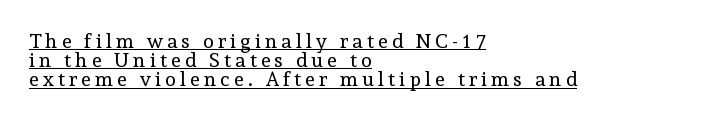
{"italic": "no", "bold": "no", "underline": "yes", "align": "left", "line_spacing": "tight", "line_spacing_ratio": 0.96, "letter_spacing": "wide", "letter_spacing_em": 0.21, "glyph_px": 20}
